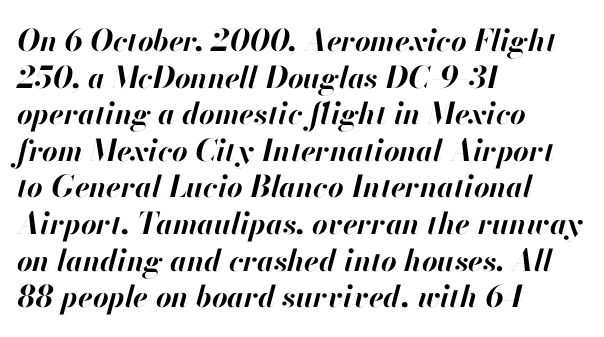
Q: Is the text bold? A: Yes.
Q: Is the text italic (slanted)? A: Yes, it leans right by about 13 degrees.
Q: Is the text underlined? A: No.
Q: How is the paragraph aligned? A: Left-aligned.
Q: Is the spacing between letters normal or unusually wide? A: Normal.
Q: Width (condensed, normal, or wide)? A: Normal.
Q: Stroke contrast? A: High.
Q: x-height? A: Small.
Q: Monospaced? A: No.
